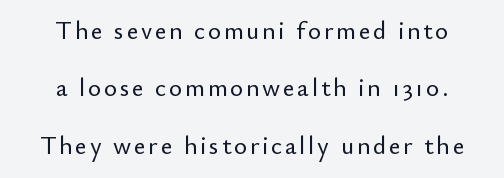
Q: Is the text italic (slanted)? A: No, it is upright.
Q: Is the text underlined? A: No.
Q: How is the paragraph aligned? A: Centered.
Q: Is the spacing between lines tight, normal or loose? A: Loose.
